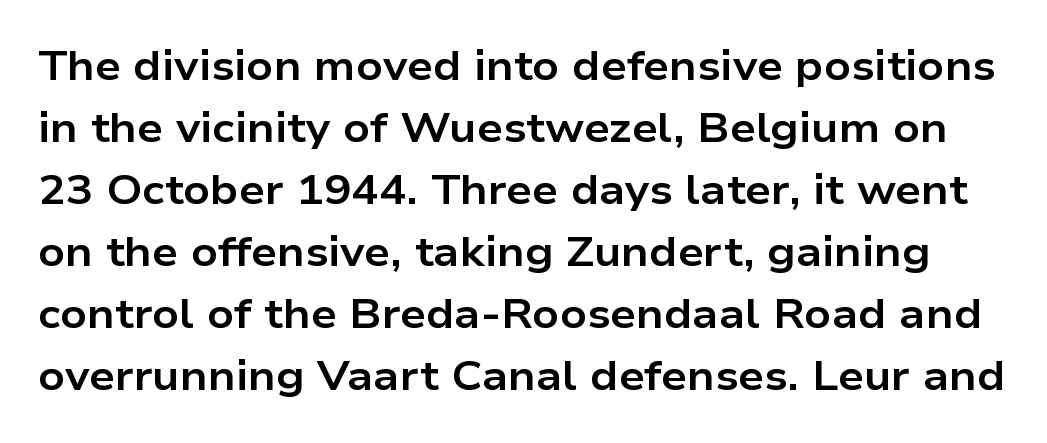
{"serif": "no", "italic": "no", "bold": "yes", "weight": "bold", "width": "wide", "stroke_contrast": "low", "x_height": "medium", "monospaced": "no", "underline": "no", "line_spacing": "normal", "line_spacing_ratio": 1.51, "letter_spacing": "normal", "letter_spacing_em": 0.0, "glyph_px": 41}
